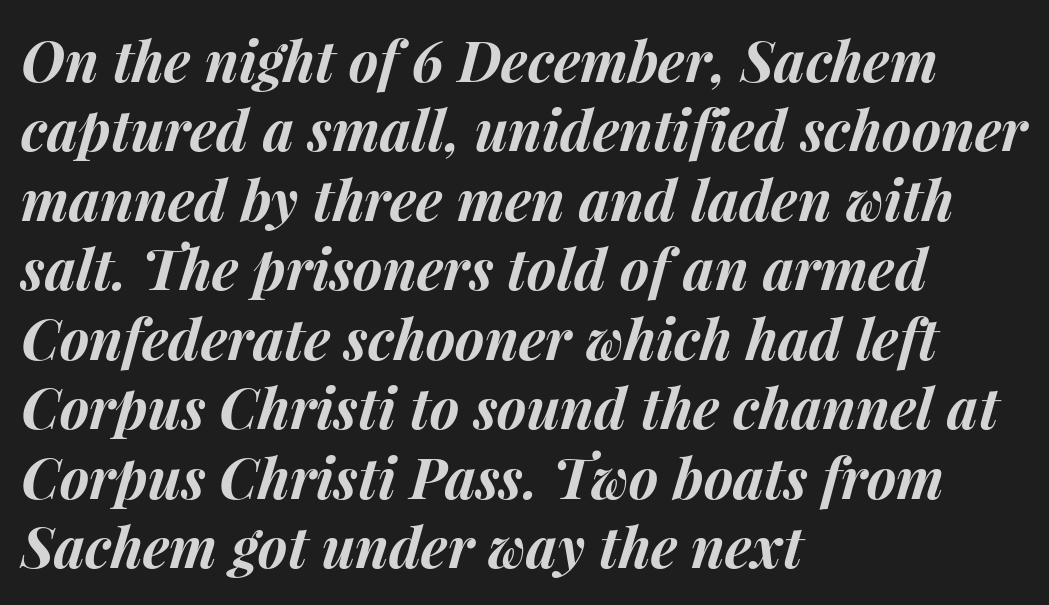
Words appear dense and cohesive because spacing is normal. Varying glyph widths throughout — classic text-font behaviour. These lines stack with their left ends in a neat column. Stroke thickness is high; the sample reads as a true bold.
